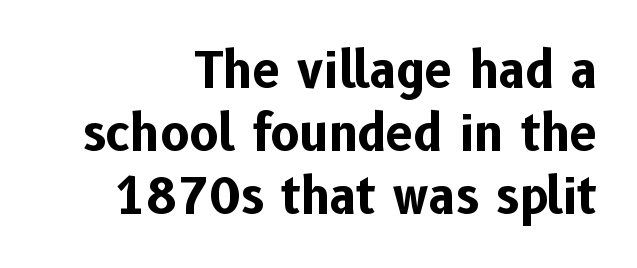
{"serif": "no", "italic": "no", "bold": "yes", "weight": "bold", "width": "normal", "stroke_contrast": "low", "x_height": "medium", "monospaced": "no", "underline": "no", "align": "right", "line_spacing": "normal", "line_spacing_ratio": 1.29, "letter_spacing": "normal", "letter_spacing_em": 0.0, "glyph_px": 49}
